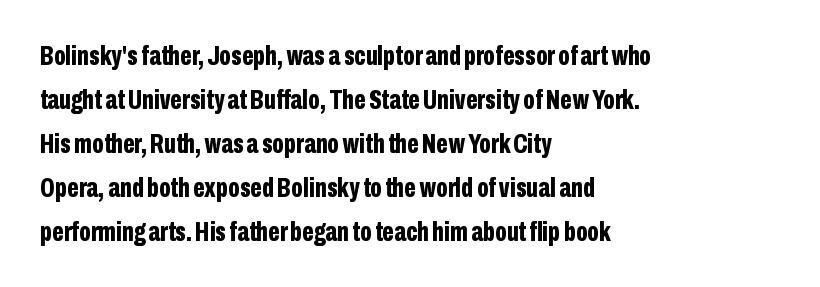
Note the varied advance widths — an 'i' is clearly narrower than an 'm'. A classic flush-left, rag-right setting is used for this passage. The typography opts for an upright posture over an oblique one. Bare-footed words on every line. The rows are spaced the way most documents space them.
